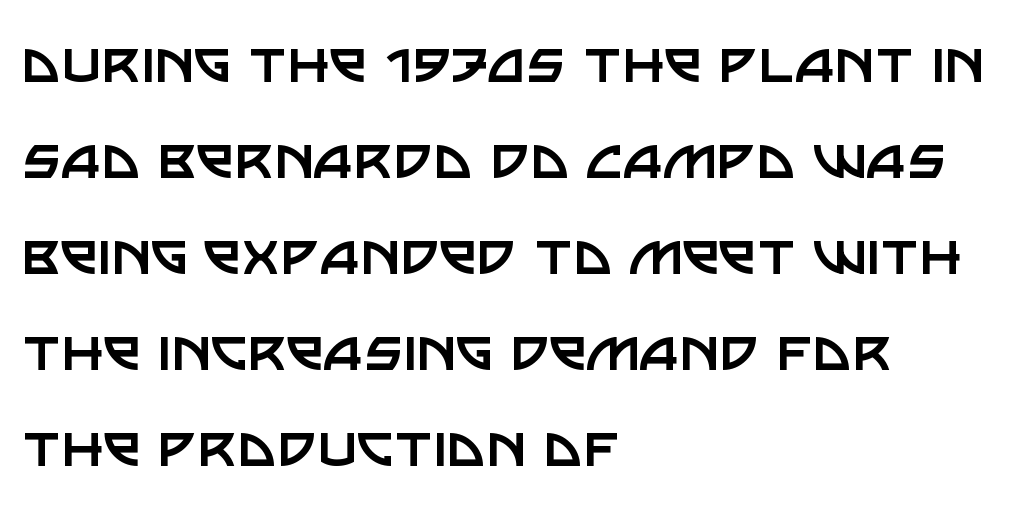
A roman cut, with each character standing at attention. The text was rendered using a sans face with plain stroke endings. Line starts are locked; line ends wander. The strokes carry an ordinary text weight at most. Note the varied advance widths — an 'i' is clearly narrower than an 'm'.
